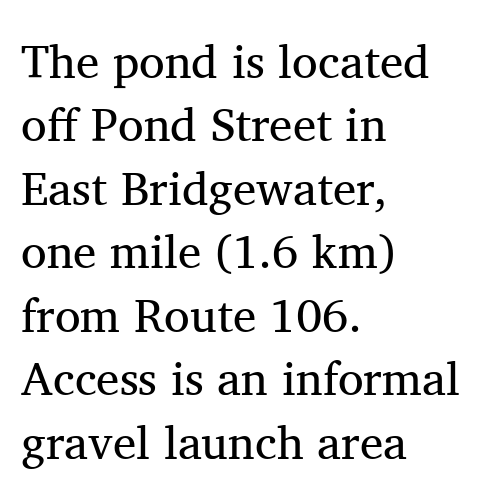
The image shows 47 px regular-weight serif type, upright; set left-aligned, normal line spacing (1.35x), normal letter spacing, not underlined; medium stroke contrast and a medium x-height.
